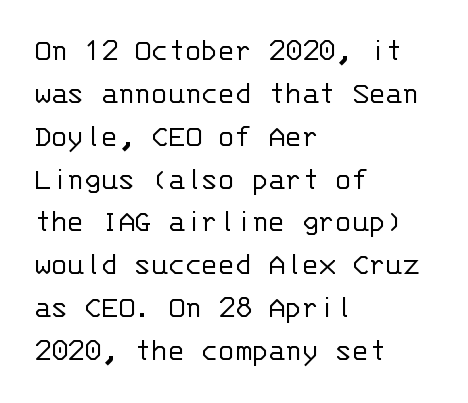
The image shows 34 px light sans-serif type, upright, monospaced; set left-aligned, normal line spacing (1.26x), normal letter spacing, not underlined; low stroke contrast and a large x-height.
